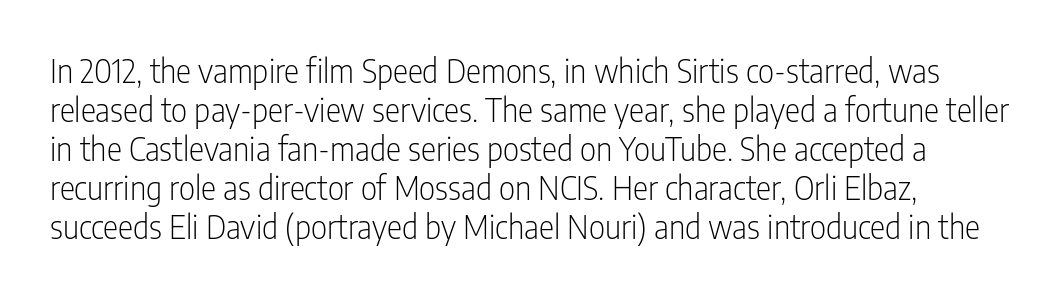
The image shows 32 px light, condensed sans-serif type, upright; set line spacing 1.22x, normal letter spacing, not underlined; low stroke contrast and a medium x-height.
